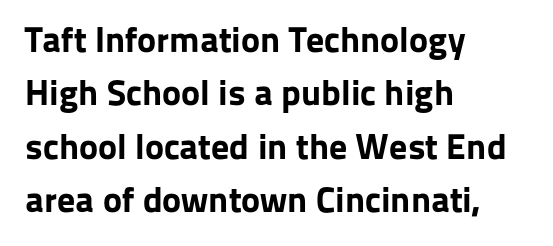
{"serif": "no", "italic": "no", "bold": "yes", "weight": "bold", "width": "normal", "stroke_contrast": "low", "x_height": "medium", "monospaced": "no", "underline": "no", "align": "left", "line_spacing": "normal", "line_spacing_ratio": 1.48, "letter_spacing": "normal", "letter_spacing_em": 0.0, "glyph_px": 36}
